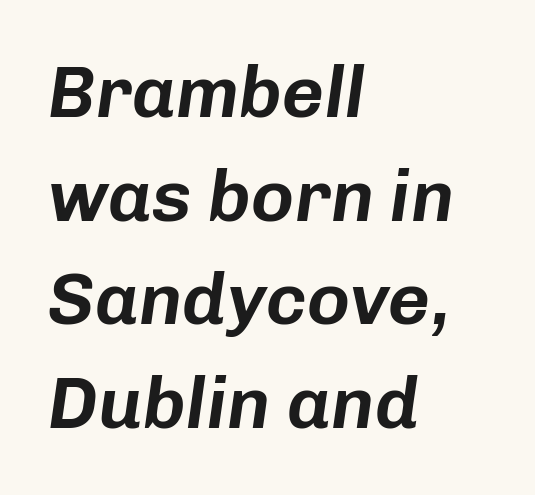
Any mark beneath the type? The region is blank. The horizontal fit of the characters is conventional and even. Summary of vertical rhythm: regular, with standard interline spacing. Where is the straight margin? On the left.
